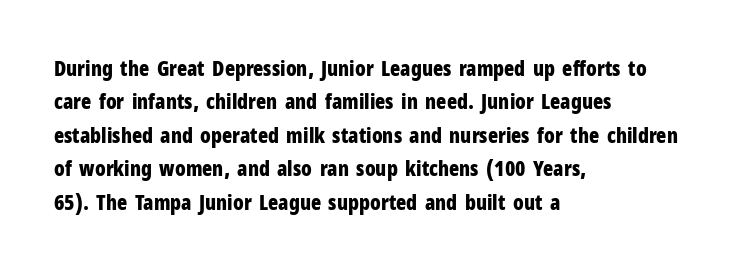
The lines sit at an ordinary, default distance from one another. Bare-footed words on every line. The rendering uses a bold face; every stroke is thick and dark. Posture: upright roman.
